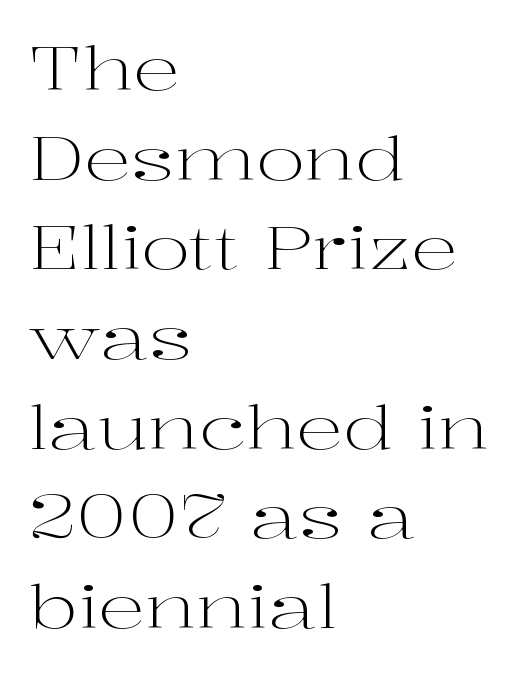
The image shows 59 px light, wide serif type, upright; set left-aligned, normal line spacing (1.52x), normal letter spacing, not underlined; high stroke contrast and a medium x-height.
